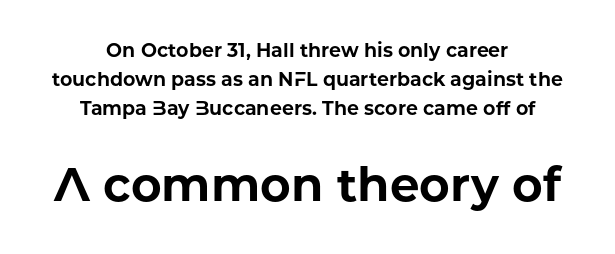
{"serif": "no", "italic": "no", "bold": "yes", "weight": "bold", "width": "normal", "stroke_contrast": "low", "x_height": "medium", "monospaced": "no", "underline": "no", "align": "center", "line_spacing": "normal", "line_spacing_ratio": 1.52, "letter_spacing": "normal", "letter_spacing_em": 0.0, "larger_block": "second", "size_ratio": 2.47, "glyph_px": 47}
